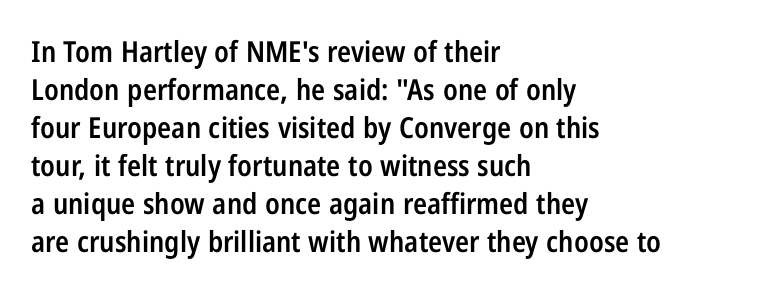
Any mark beneath the type? The region is blank. Each line starts at the same left margin while the right side varies. Glyph-to-glyph distance matches everyday printed text. These words are printed semibold, heavier than regular yet not bold. The letters stand straight up with perfectly vertical stems.
